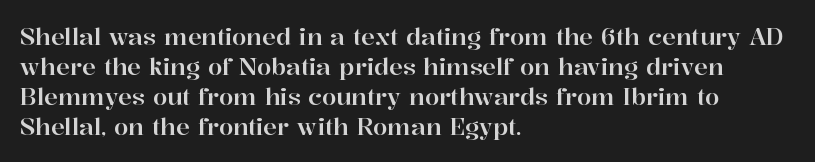
Q: Is the text italic (slanted)? A: No, it is upright.
Q: Is the text underlined? A: No.
Q: How is the paragraph aligned? A: Left-aligned.
Q: Is the spacing between letters normal or unusually wide? A: Normal.
Q: Is the spacing between lines tight, normal or loose? A: Normal.
